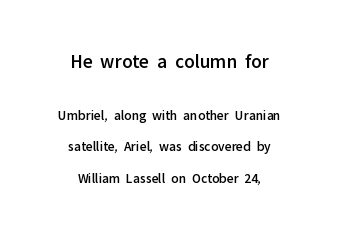
Q: Is the text italic (slanted)? A: No, it is upright.
Q: Is the text underlined? A: No.
Q: How is the paragraph aligned? A: Centered.
Q: Is the spacing between letters normal or unusually wide? A: Normal.
Q: Is the spacing between lines tight, normal or loose? A: Loose.
Q: Which block of text is set in a larger size, the first (top) or the second (bottom)? A: The first (top) one.
